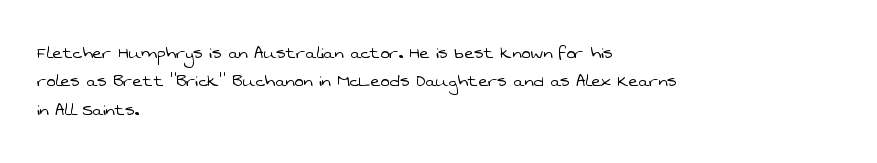
The specimen omits any rule beneath the text block's lines. The setting favours the left margin, as ordinary paragraphs usually do. How are the letters spaced? Ordinarily, with no added tracking. The passage shown stacks its lines at a standard gap.
